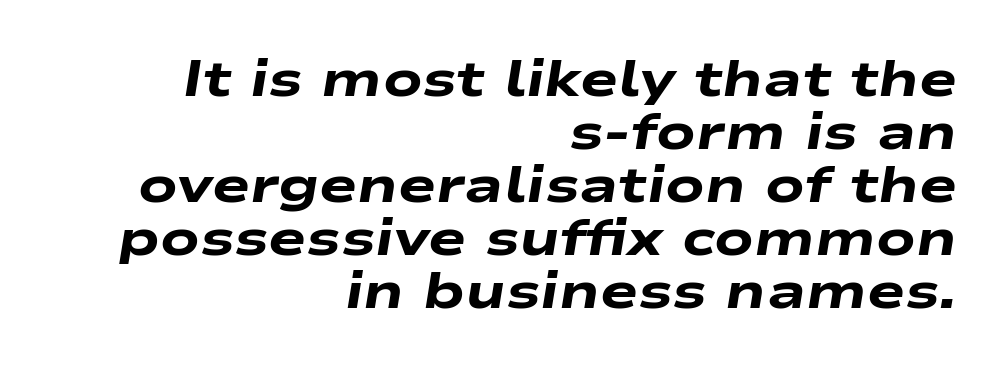
Q: Is the text bold? A: Yes.
Q: Is the text italic (slanted)? A: Yes, it leans right by about 9 degrees.
Q: Is the text underlined? A: No.
Q: How is the paragraph aligned? A: Right-aligned.
Q: Is the spacing between letters normal or unusually wide? A: Normal.
Q: Is the spacing between lines tight, normal or loose? A: Tight.
Q: Width (condensed, normal, or wide)? A: Wide.
Q: Stroke contrast? A: Low.
Q: x-height? A: Medium.
Q: Monospaced? A: No.
